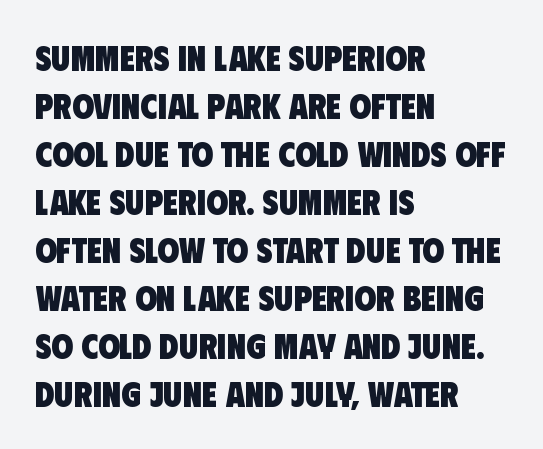
The image shows 35 px heavy, condensed sans-serif type; set left-aligned, normal line spacing (1.37x), normal letter spacing, not underlined; low stroke contrast and a large x-height.
